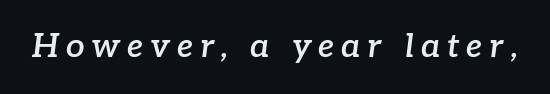
Q: Is the text bold? A: Semi-bold.
Q: Is the text italic (slanted)? A: Yes, it leans right by about 7 degrees.
Q: Is the typeface a serif or a sans-serif typeface? A: Serif.
Q: Is the text underlined? A: No.
Q: Is the spacing between letters normal or unusually wide? A: Unusually wide.
Q: Width (condensed, normal, or wide)? A: Normal.
Q: Stroke contrast? A: Low.
Q: x-height? A: Medium.
Q: Monospaced? A: No.
